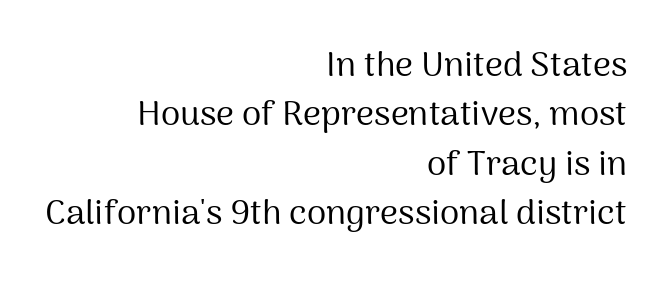
{"serif": "no", "italic": "no", "bold": "no", "weight": "regular", "width": "normal", "stroke_contrast": "medium", "x_height": "medium", "monospaced": "no", "underline": "no", "align": "right", "line_spacing": "normal", "line_spacing_ratio": 1.41, "letter_spacing": "normal", "letter_spacing_em": 0.0, "glyph_px": 35}
